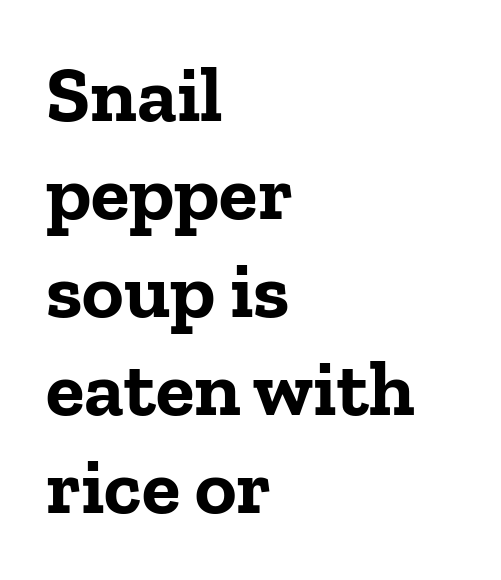
{"serif": "yes", "italic": "no", "bold": "yes", "weight": "bold", "width": "normal", "stroke_contrast": "low", "x_height": "medium", "monospaced": "no", "underline": "no", "align": "left", "line_spacing_ratio": 1.24, "letter_spacing": "normal", "letter_spacing_em": 0.0, "glyph_px": 79}
